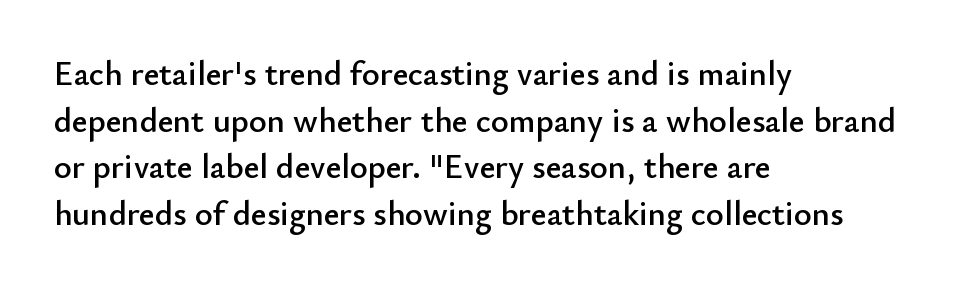
The image shows 34 px sans-serif type, upright; set left-aligned, normal line spacing (1.37x), normal letter spacing, not underlined; low stroke contrast and a small x-height.
